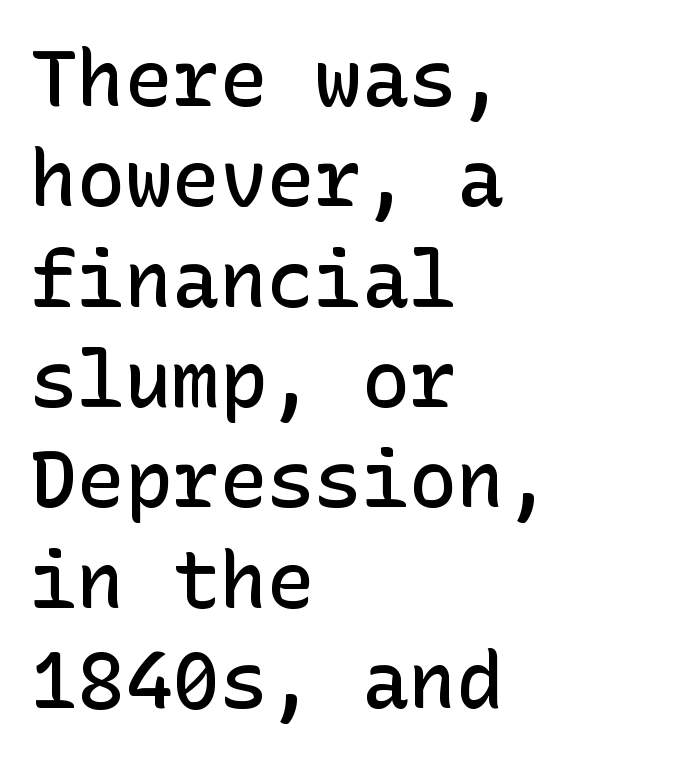
{"serif": "no", "italic": "no", "bold": "semi", "weight": "semibold", "width": "normal", "stroke_contrast": "low", "x_height": "medium", "underline": "no", "align": "left", "line_spacing": "normal", "line_spacing_ratio": 1.27, "letter_spacing": "normal", "letter_spacing_em": 0.0, "glyph_px": 79}
